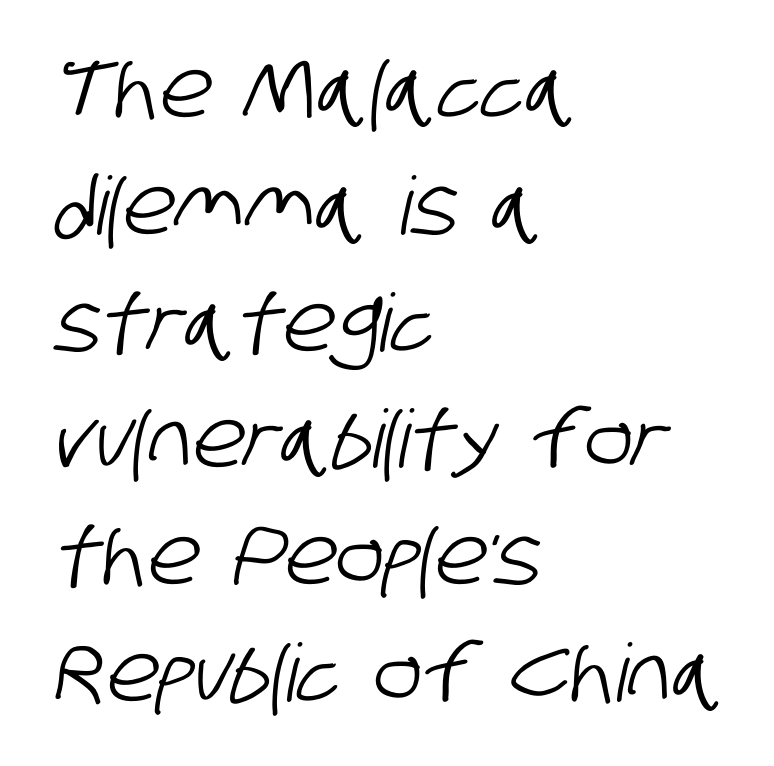
The image shows 80 px condensed sans-serif type; set left-aligned, normal line spacing (1.46x), normal letter spacing, not underlined; low stroke contrast and a large x-height.
